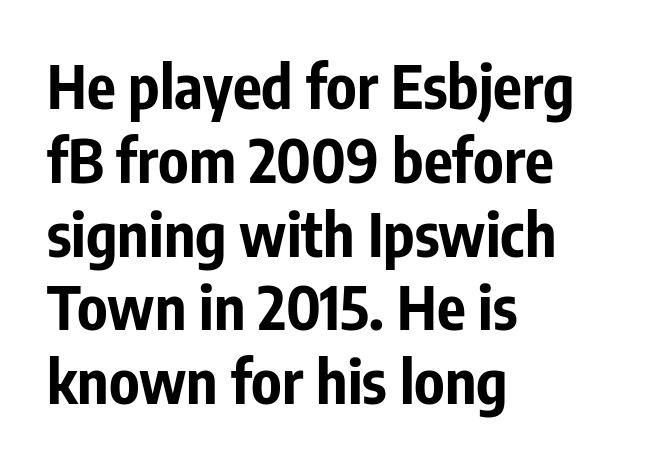
In terms of posture, this sample is upright. On the weight axis this lands at bold, roughly 700. Is this a fixed-width face? No — the glyphs have proportional, varying widths. All the whitespace from short lines collects on the right. These lines keep a tight, regular rhythm from letter to letter.
